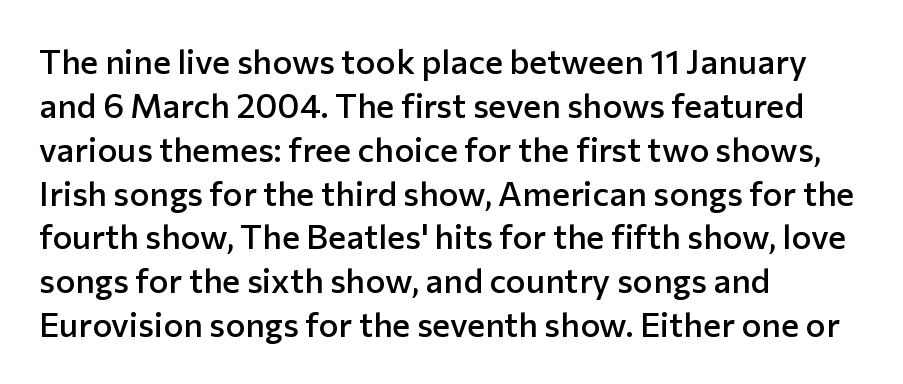
The image shows 34 px semibold sans-serif type, upright; set left-aligned, normal line spacing (1.29x), normal letter spacing, not underlined; low stroke contrast and a medium x-height.
